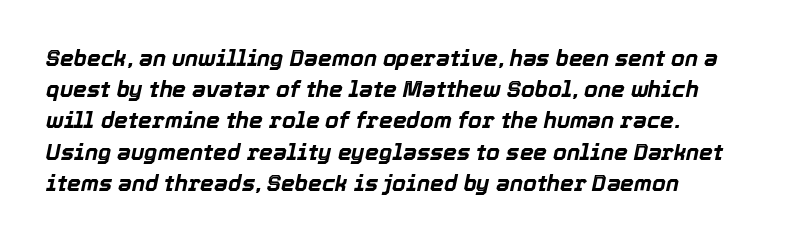
The image shows 22 px bold type, italic (leaning right); set normal line spacing (1.42x), normal letter spacing, not underlined.
